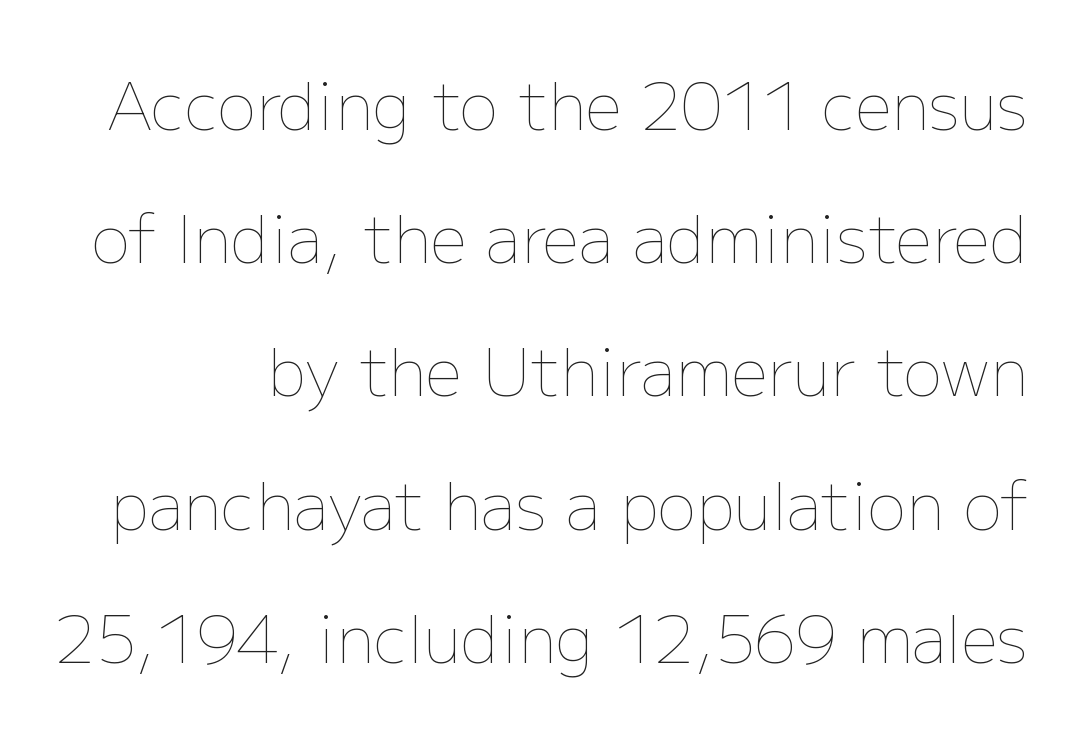
{"italic": "no", "bold": "no", "weight": "thin", "width": "normal", "stroke_contrast": "low", "x_height": "medium", "monospaced": "no", "underline": "no", "line_spacing": "loose", "line_spacing_ratio": 2.05, "letter_spacing": "normal", "letter_spacing_em": 0.0, "glyph_px": 65}
